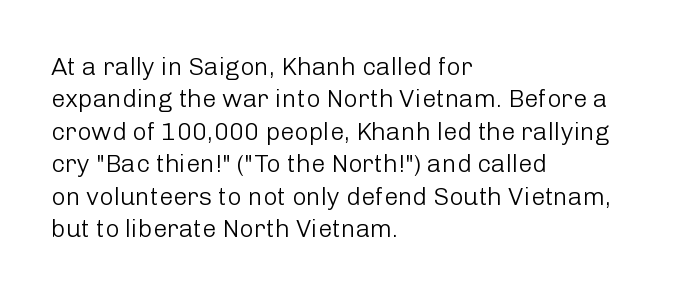
The words here are not underlined. Whoever set this chose a conventional vertical rhythm. Honestly, the letter spacing is just normal — you wouldn't notice it. Tall strokes in this sample are plumb rather than angled. Compared with a centered layout, this one pins lines to the left instead. The weight tops out at a normal text grade.
